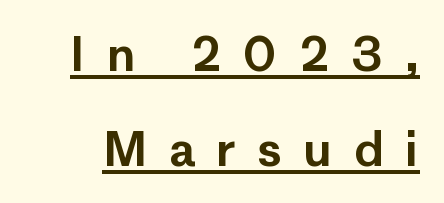
Q: Is the text italic (slanted)? A: No, it is upright.
Q: Is the typeface a serif or a sans-serif typeface? A: Sans-serif.
Q: Is the text underlined? A: Yes.
Q: Is the spacing between letters normal or unusually wide? A: Unusually wide.
Q: Is the spacing between lines tight, normal or loose? A: Loose.
Q: Width (condensed, normal, or wide)? A: Normal.
Q: Stroke contrast? A: Low.
Q: x-height? A: Medium.
Q: Monospaced? A: No.
